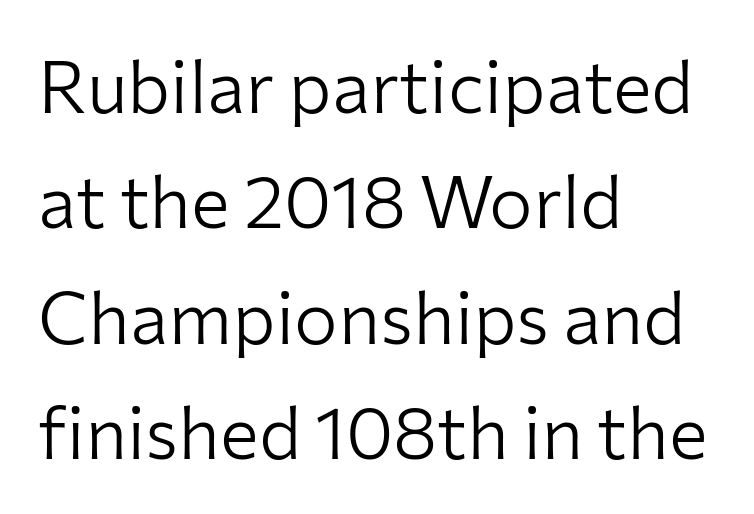
Note: no serifs on the glyphs. Is this a fixed-width face? No — the glyphs have proportional, varying widths. Standard letterfit; no display-style spreading of the glyphs. Students, observe: this is what conventionally led text looks like. Underline: absent.
